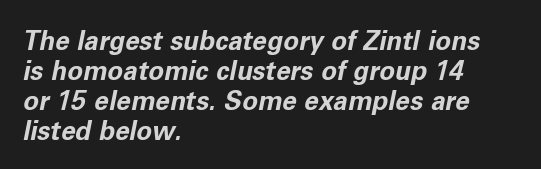
{"italic": "yes", "lean": "right", "slant_degrees": 11, "bold": "yes", "underline": "no", "align": "left", "line_spacing": "tight", "line_spacing_ratio": 1.15, "letter_spacing": "normal", "letter_spacing_em": 0.0, "glyph_px": 26}
